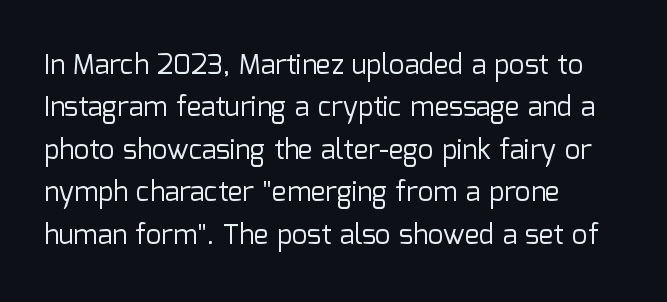
{"italic": "no", "bold": "no", "underline": "no", "align": "left", "line_spacing": "normal", "line_spacing_ratio": 1.57, "letter_spacing": "normal", "letter_spacing_em": 0.0, "glyph_px": 27}
